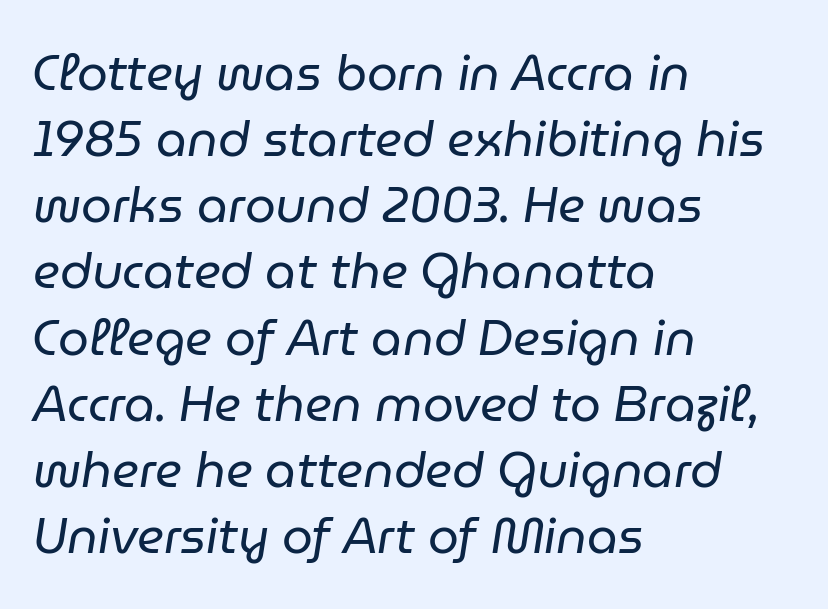
{"italic": "yes", "lean": "right", "slant_degrees": 9, "bold": "no", "weight": "regular", "width": "normal", "stroke_contrast": "low", "x_height": "medium", "monospaced": "no", "underline": "no", "align": "left", "line_spacing": "normal", "line_spacing_ratio": 1.35, "letter_spacing": "normal", "letter_spacing_em": 0.0, "glyph_px": 49}
